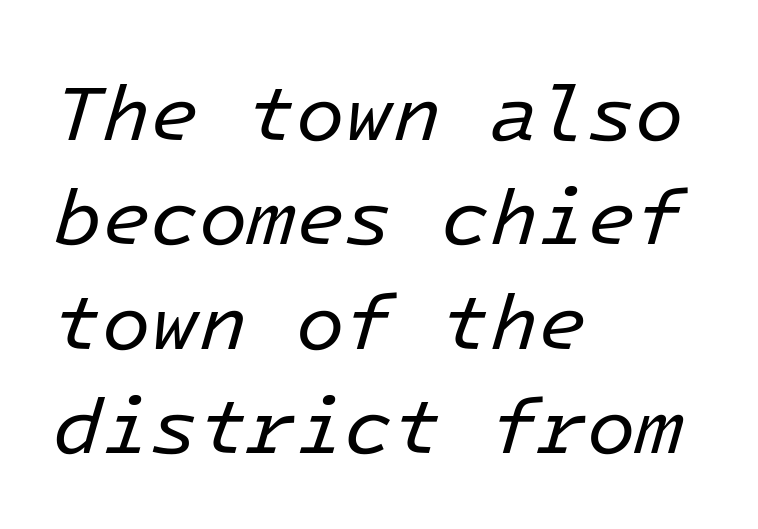
The image shows 79 px regular-weight type, italic (leaning right), monospaced; set left-aligned, normal line spacing (1.32x), normal letter spacing, not underlined; low stroke contrast and a medium x-height.
